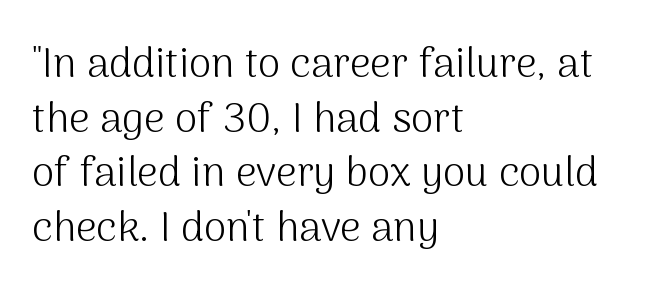
The image shows 41 px light sans-serif type, upright; set left-aligned, normal line spacing (1.33x), normal letter spacing, not underlined; medium stroke contrast and a medium x-height.
